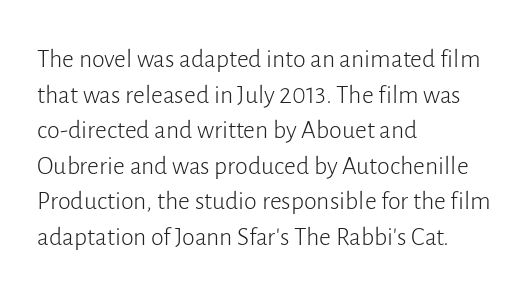
{"italic": "no", "bold": "no", "underline": "no", "align": "left", "line_spacing": "normal", "line_spacing_ratio": 1.37, "letter_spacing": "normal", "letter_spacing_em": 0.0, "glyph_px": 26}
